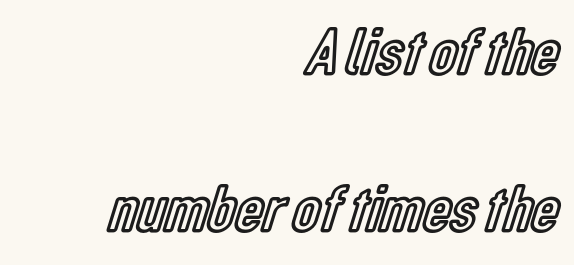
Q: Is the text italic (slanted)? A: Yes.
Q: Is the text underlined? A: No.
Q: How is the paragraph aligned? A: Right-aligned.
Q: Is the spacing between letters normal or unusually wide? A: Normal.
Q: Is the spacing between lines tight, normal or loose? A: Loose.
Q: Width (condensed, normal, or wide)? A: Condensed.
Q: x-height? A: Medium.
Q: Monospaced? A: No.
